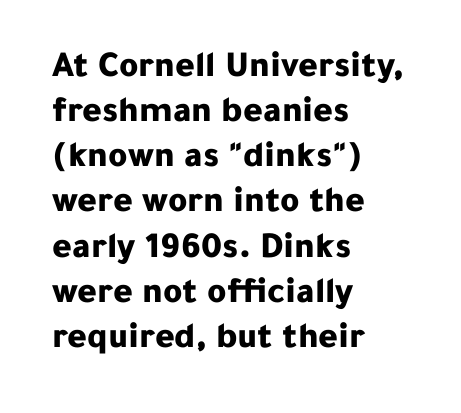
The image shows 37 px bold sans-serif type, upright; set left-aligned, line spacing 1.22x, normal letter spacing, not underlined; low stroke contrast and a medium x-height.
